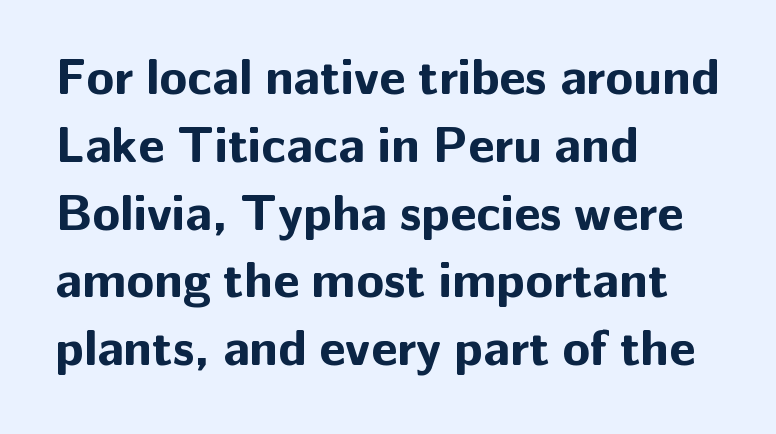
Varying glyph widths throughout — classic text-font behaviour. Typographic density is high because the face is bold. Compared with a centered layout, this one pins lines to the left instead. Notice how the stems are strictly vertical — no italics here.
